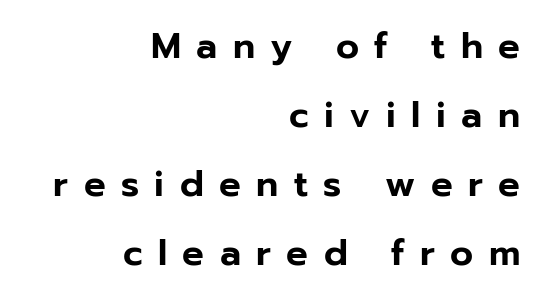
Q: Is the text italic (slanted)? A: No, it is upright.
Q: Is the typeface a serif or a sans-serif typeface? A: Sans-serif.
Q: Is the text underlined? A: No.
Q: How is the paragraph aligned? A: Right-aligned.
Q: Is the spacing between letters normal or unusually wide? A: Unusually wide.
Q: Is the spacing between lines tight, normal or loose? A: Loose.
Q: Width (condensed, normal, or wide)? A: Normal.
Q: Stroke contrast? A: Low.
Q: x-height? A: Medium.
Q: Monospaced? A: No.
